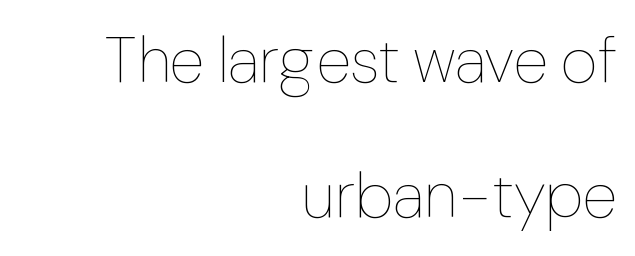
The image shows 64 px thin type, upright; set right-aligned, loose line spacing (2.11x), normal letter spacing, not underlined; low stroke contrast and a medium x-height.
